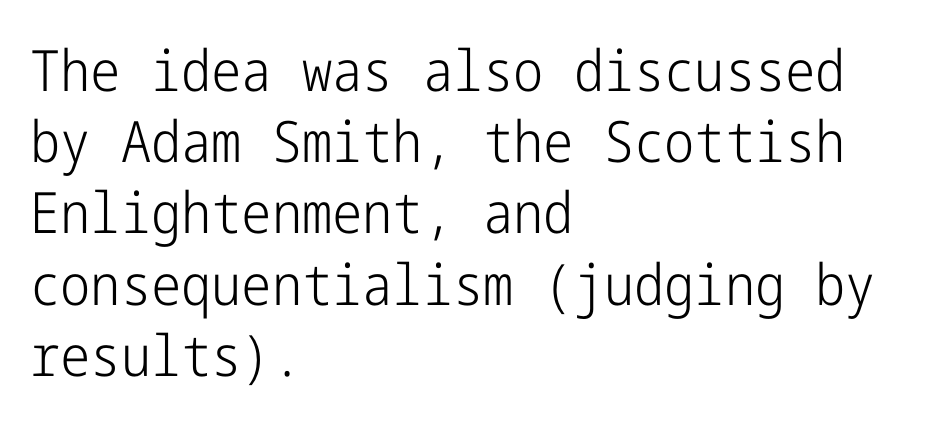
Q: Is the text bold? A: No.
Q: Is the text italic (slanted)? A: No, it is upright.
Q: Is the typeface a serif or a sans-serif typeface? A: Sans-serif.
Q: Is the text underlined? A: No.
Q: How is the paragraph aligned? A: Left-aligned.
Q: Is the spacing between letters normal or unusually wide? A: Normal.
Q: Is the spacing between lines tight, normal or loose? A: Normal.
Q: Width (condensed, normal, or wide)? A: Condensed.
Q: Stroke contrast? A: Low.
Q: x-height? A: Medium.
